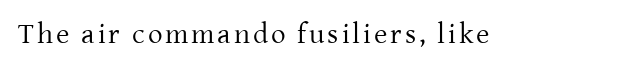
Q: Is the text bold? A: No.
Q: Is the text italic (slanted)? A: No, it is upright.
Q: Is the typeface a serif or a sans-serif typeface? A: Serif.
Q: Is the text underlined? A: No.
Q: Width (condensed, normal, or wide)? A: Normal.
Q: Stroke contrast? A: Low.
Q: x-height? A: Medium.
Q: Monospaced? A: No.
